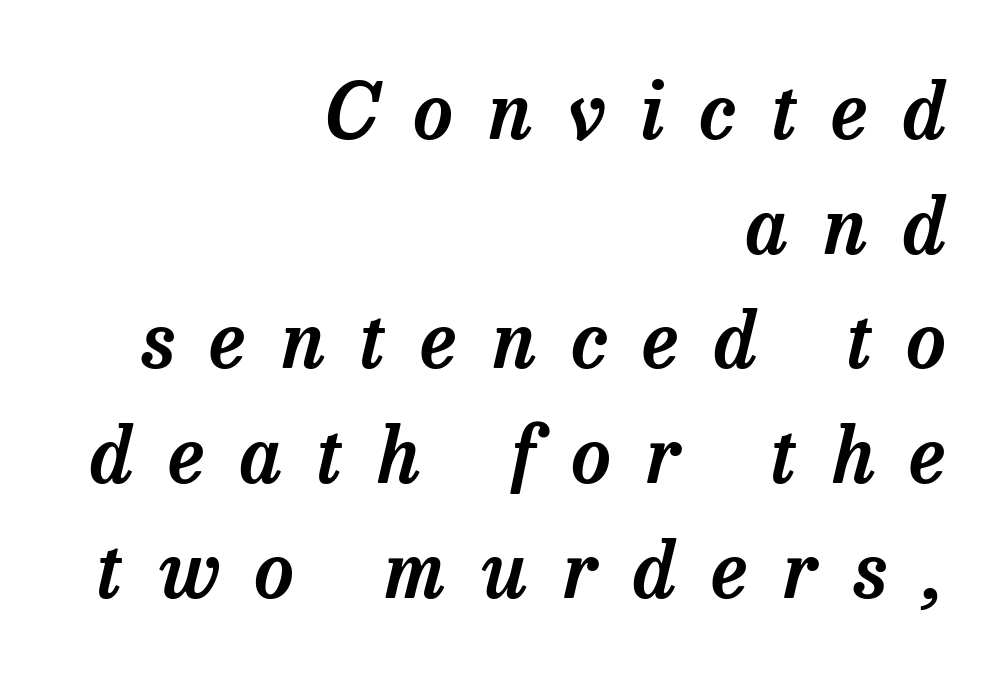
The image shows 77 px serif type, italic (leaning right); set right-aligned, normal line spacing (1.49x), unusually wide letter spacing (+0.46 em), not underlined; low stroke contrast and a medium x-height.
